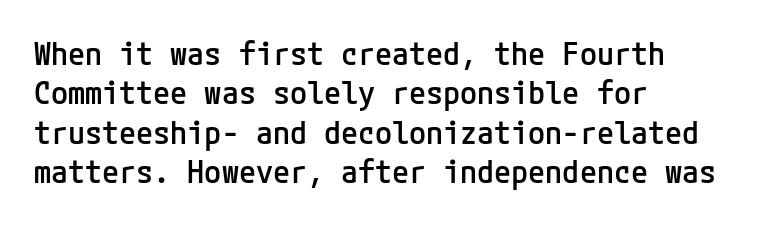
The image shows 31 px semibold sans-serif type, upright; set left-aligned, normal line spacing (1.27x), normal letter spacing, not underlined; low stroke contrast and a medium x-height.
